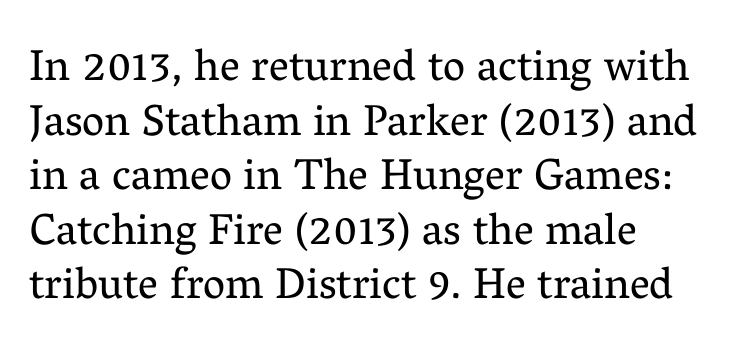
The image shows 44 px regular-weight serif type, upright; set left-aligned, line spacing 1.24x, normal letter spacing, not underlined; medium stroke contrast and a medium x-height.
